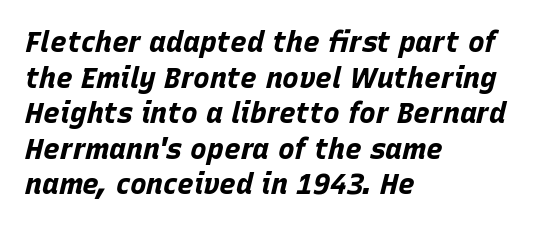
Q: Is the text bold? A: Yes.
Q: Is the text italic (slanted)? A: Yes, it leans right by about 15 degrees.
Q: Is the text underlined? A: No.
Q: How is the paragraph aligned? A: Left-aligned.
Q: Is the spacing between letters normal or unusually wide? A: Normal.
Q: Is the spacing between lines tight, normal or loose? A: Normal.
Q: Width (condensed, normal, or wide)? A: Normal.
Q: Stroke contrast? A: Low.
Q: x-height? A: Large.
Q: Monospaced? A: No.
